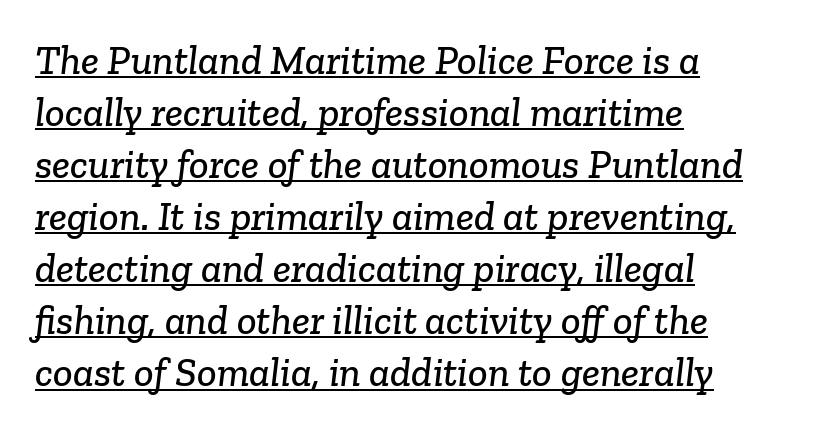
Q: Is the typeface a serif or a sans-serif typeface? A: Serif.
Q: Is the text underlined? A: Yes.
Q: How is the paragraph aligned? A: Left-aligned.
Q: Is the spacing between letters normal or unusually wide? A: Normal.
Q: Is the spacing between lines tight, normal or loose? A: Normal.
Q: Width (condensed, normal, or wide)? A: Normal.
Q: Stroke contrast? A: Low.
Q: x-height? A: Medium.
Q: Monospaced? A: No.
